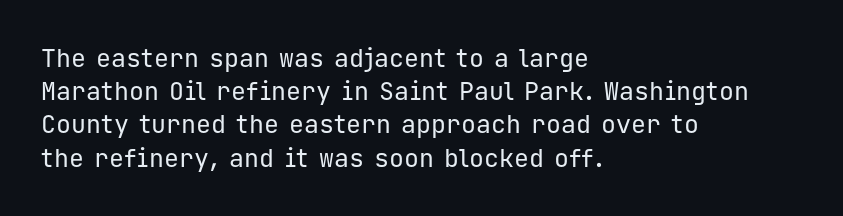
The image shows 25 px text type, upright; set left-aligned, normal line spacing (1.33x), normal letter spacing, not underlined.
